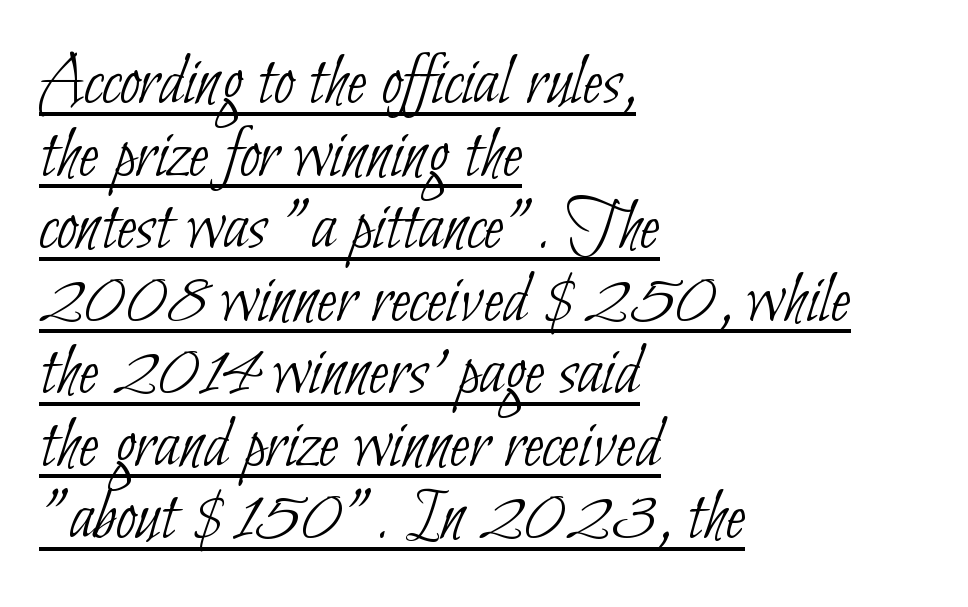
This rendering uses left alignment, leaving the right contour irregular. Is the letter spacing exaggerated? No — it looks like the ordinary default. Heaviness? Minimal to ordinary, like unemphasized prose. The font family rendered here belongs to the sans-serif group. This sample has the flowing, uneven cadence of proportional lettering. The glyphs are accompanied by a horizontal stroke just below them.
